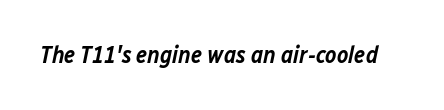
The gaps between neighbouring characters are ordinary and unremarkable. Descenders are the only things crossing below the line. The glyphs have the mass of a demibold cut, below bold. Designer's note — italics engaged.
